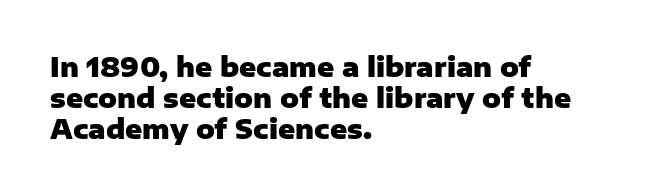
Q: Is the text bold? A: Yes.
Q: Is the text italic (slanted)? A: No, it is upright.
Q: Is the text underlined? A: No.
Q: How is the paragraph aligned? A: Left-aligned.
Q: Is the spacing between letters normal or unusually wide? A: Normal.
